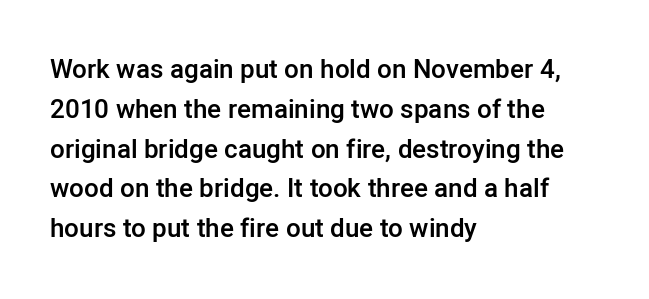
{"italic": "no", "bold": "semi", "underline": "no", "align": "left", "line_spacing": "normal", "line_spacing_ratio": 1.53, "letter_spacing": "normal", "letter_spacing_em": 0.0, "glyph_px": 26}
